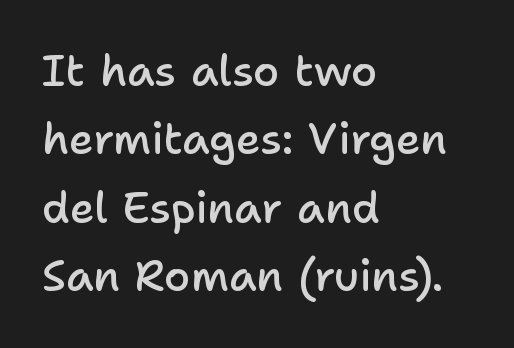
{"serif": "no", "italic": "no", "bold": "semi", "weight": "semibold", "width": "normal", "stroke_contrast": "low", "x_height": "medium", "monospaced": "no", "underline": "no", "align": "left", "line_spacing": "normal", "line_spacing_ratio": 1.59, "letter_spacing": "normal", "letter_spacing_em": 0.0, "glyph_px": 43}
